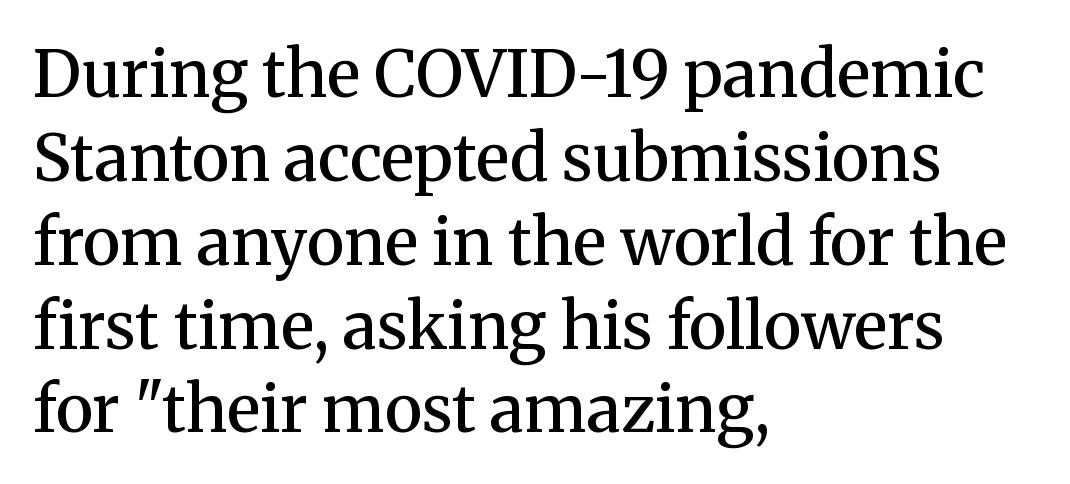
Q: Is the text bold? A: Semi-bold.
Q: Is the text italic (slanted)? A: No, it is upright.
Q: Is the typeface a serif or a sans-serif typeface? A: Serif.
Q: Is the text underlined? A: No.
Q: How is the paragraph aligned? A: Left-aligned.
Q: Is the spacing between letters normal or unusually wide? A: Normal.
Q: Is the spacing between lines tight, normal or loose? A: Normal.
Q: Width (condensed, normal, or wide)? A: Normal.
Q: Stroke contrast? A: Medium.
Q: x-height? A: Medium.
Q: Monospaced? A: No.
